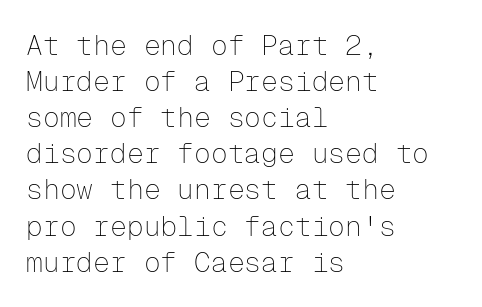
{"serif": "no", "italic": "no", "bold": "no", "weight": "thin", "width": "normal", "stroke_contrast": "low", "x_height": "medium", "monospaced": "yes", "underline": "no", "align": "left", "line_spacing": "normal", "line_spacing_ratio": 1.29, "letter_spacing": "normal", "letter_spacing_em": 0.0, "glyph_px": 28}
